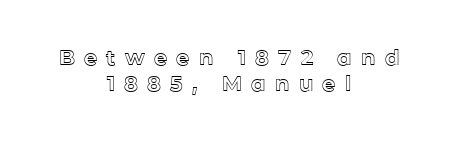
Q: Is the text italic (slanted)? A: No, it is upright.
Q: Is the text underlined? A: No.
Q: How is the paragraph aligned? A: Centered.
Q: Is the spacing between letters normal or unusually wide? A: Unusually wide.
